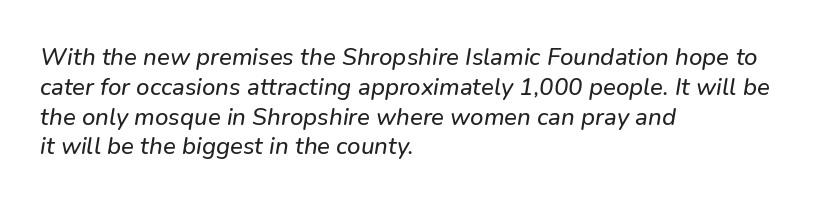
Q: Is the text underlined? A: No.
Q: How is the paragraph aligned? A: Left-aligned.
Q: Is the spacing between letters normal or unusually wide? A: Normal.
